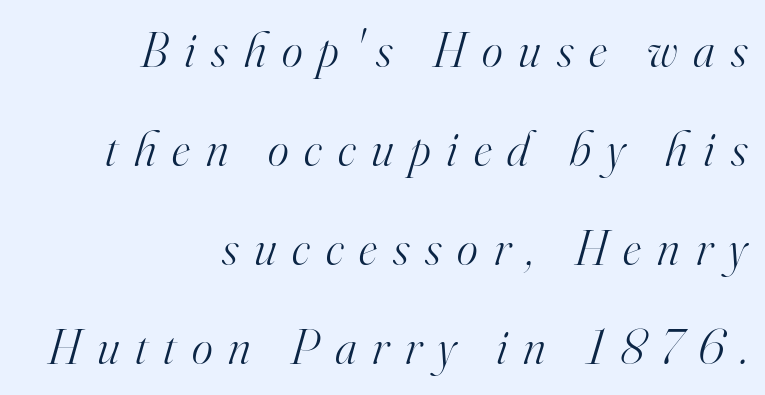
The image shows 50 px light serif type, italic (leaning right); set right-aligned, loose line spacing (1.98x), unusually wide letter spacing (+0.32 em), not underlined; high stroke contrast and a small x-height.
